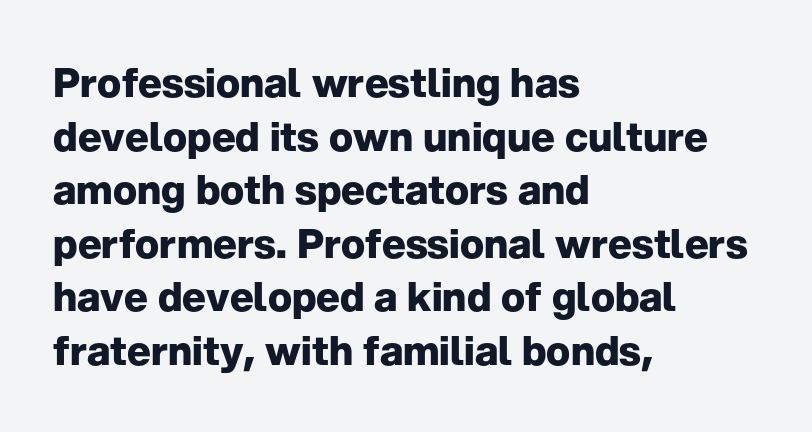
{"serif": "no", "italic": "no", "bold": "yes", "weight": "heavy", "width": "normal", "stroke_contrast": "low", "x_height": "medium", "monospaced": "no", "underline": "no", "align": "left", "line_spacing": "normal", "line_spacing_ratio": 1.34, "letter_spacing": "normal", "letter_spacing_em": 0.0, "glyph_px": 40}
